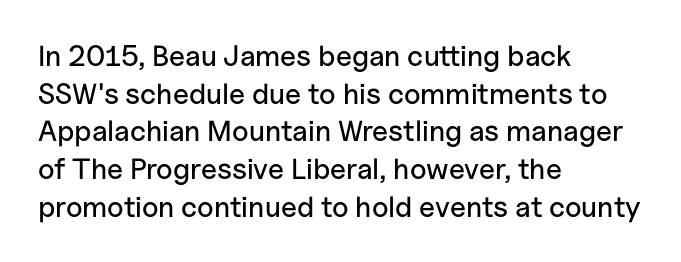
{"serif": "no", "italic": "no", "width": "normal", "stroke_contrast": "low", "x_height": "medium", "monospaced": "no", "underline": "no", "align": "left", "line_spacing": "normal", "line_spacing_ratio": 1.3, "letter_spacing": "normal", "letter_spacing_em": 0.0, "glyph_px": 29}
